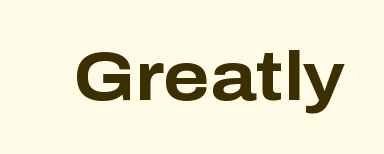
The image shows 69 px bold sans-serif type, upright; set normal letter spacing, not underlined; low stroke contrast and a medium x-height.
